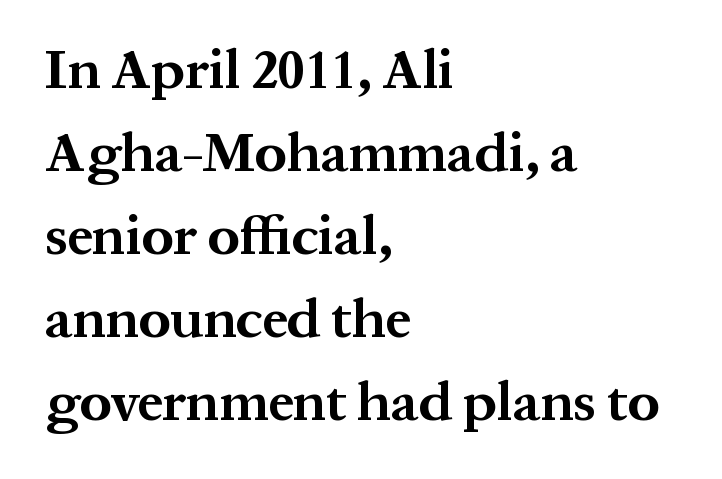
{"serif": "yes", "italic": "no", "bold": "yes", "weight": "bold", "width": "normal", "stroke_contrast": "medium", "x_height": "medium", "monospaced": "no", "underline": "no", "align": "left", "line_spacing": "normal", "line_spacing_ratio": 1.48, "letter_spacing": "normal", "letter_spacing_em": 0.0, "glyph_px": 56}
